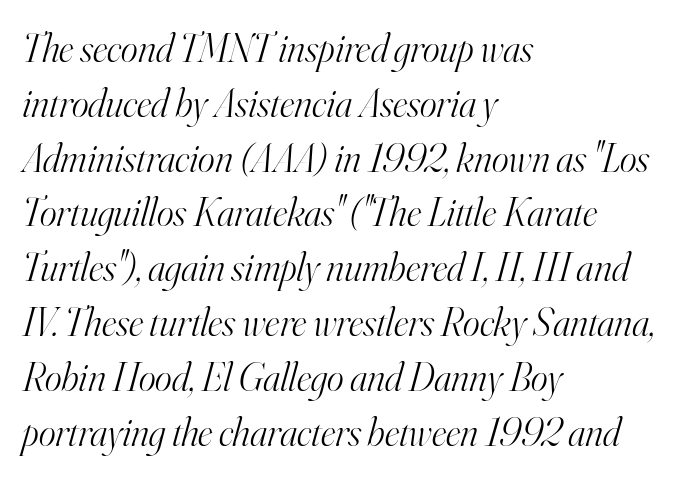
The image shows 40 px light serif type, italic (leaning right); set left-aligned, normal line spacing (1.37x), normal letter spacing, not underlined; high stroke contrast and a small x-height.
